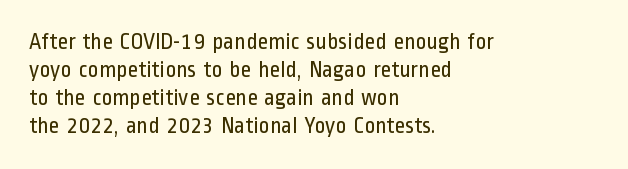
{"italic": "no", "bold": "no", "underline": "no", "align": "left", "line_spacing_ratio": 1.22, "letter_spacing": "normal", "letter_spacing_em": 0.0, "glyph_px": 23}
